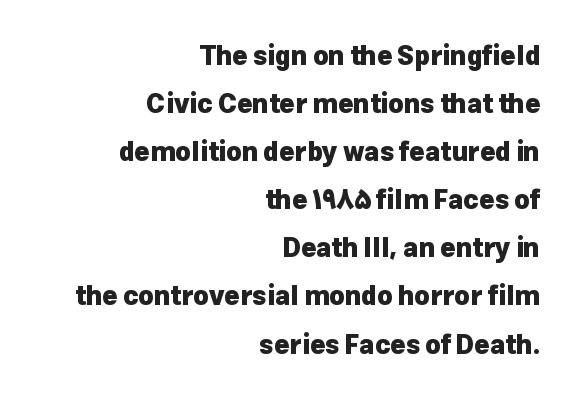
The sample has been set heavy, in full bold. Caption: standard tracking, unaltered. When letters stand straight like this, we call the style roman or upright. Reading down the block, your eye finds every line finishing at a fixed right position.
